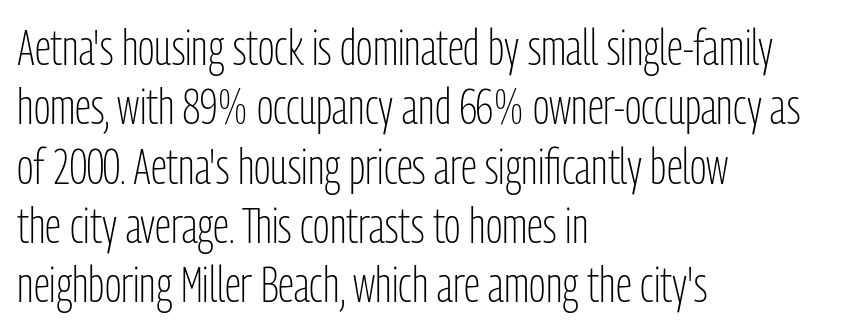
{"serif": "no", "italic": "no", "bold": "no", "weight": "light", "width": "condensed", "stroke_contrast": "low", "x_height": "medium", "monospaced": "no", "underline": "no", "align": "left", "line_spacing_ratio": 1.21, "letter_spacing": "normal", "letter_spacing_em": 0.0, "glyph_px": 49}
